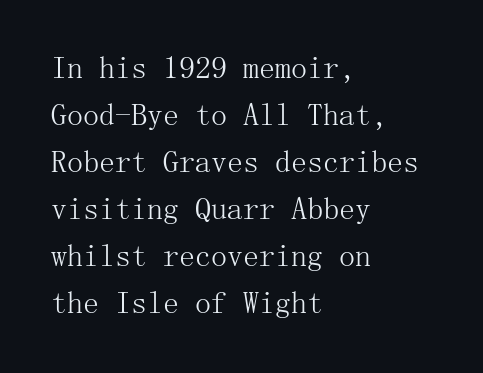
The image shows 32 px light serif type, upright; set left-aligned, normal line spacing (1.47x), normal letter spacing, not underlined; medium stroke contrast and a medium x-height.
